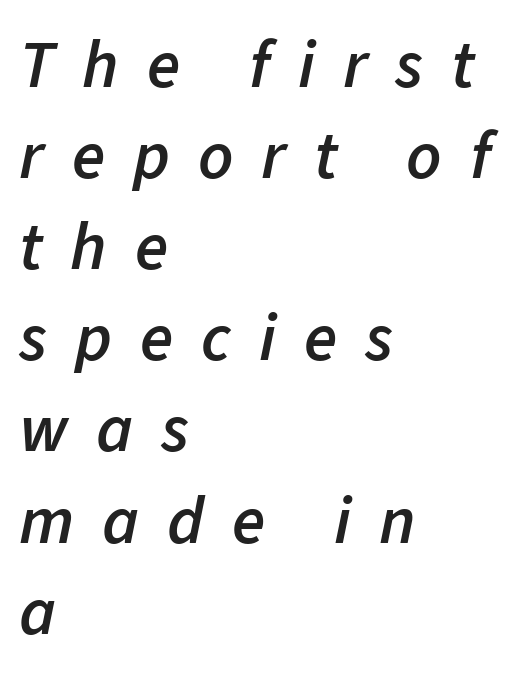
Q: Is the text bold? A: Semi-bold.
Q: Is the text italic (slanted)? A: Yes, it leans right by about 11 degrees.
Q: Is the text underlined? A: No.
Q: How is the paragraph aligned? A: Left-aligned.
Q: Is the spacing between letters normal or unusually wide? A: Unusually wide.
Q: Is the spacing between lines tight, normal or loose? A: Normal.
Q: Width (condensed, normal, or wide)? A: Normal.
Q: Stroke contrast? A: Low.
Q: x-height? A: Medium.
Q: Monospaced? A: No.
